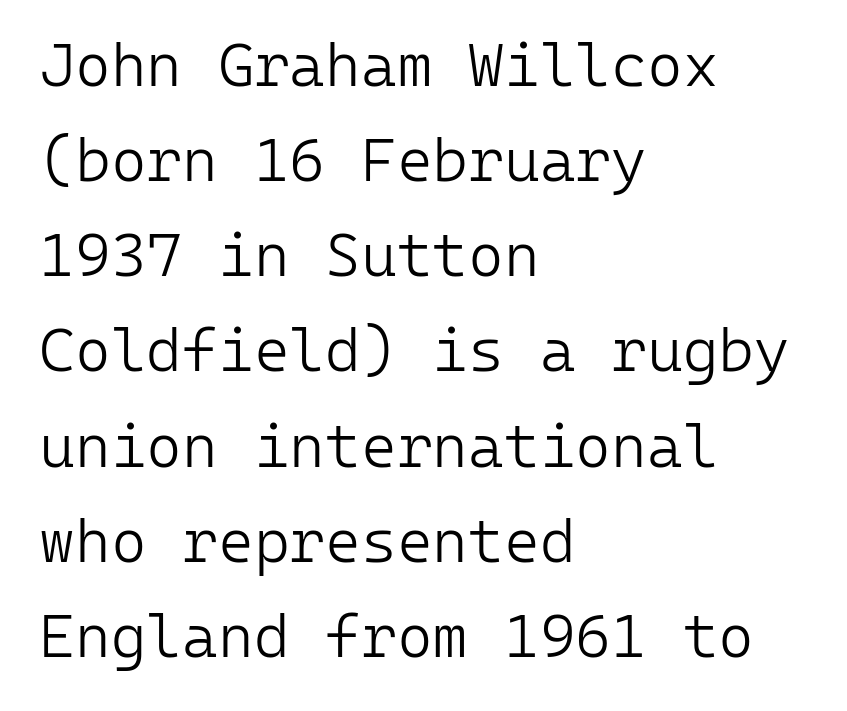
The image shows 61 px light sans-serif type, upright, monospaced; set left-aligned, normal line spacing (1.56x), normal letter spacing, not underlined; low stroke contrast and a medium x-height.
